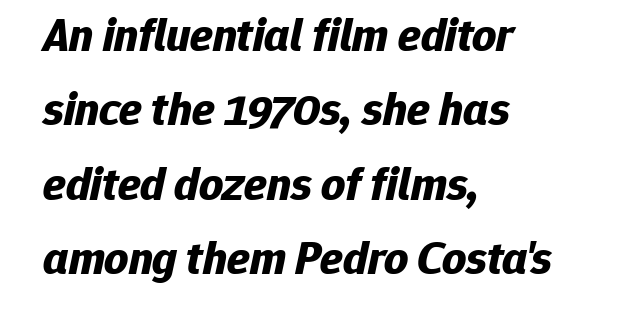
{"italic": "yes", "lean": "right", "slant_degrees": 12, "bold": "yes", "weight": "bold", "width": "normal", "stroke_contrast": "low", "x_height": "medium", "monospaced": "no", "underline": "no", "align": "left", "line_spacing": "normal", "line_spacing_ratio": 1.58, "letter_spacing": "normal", "letter_spacing_em": 0.0, "glyph_px": 47}
